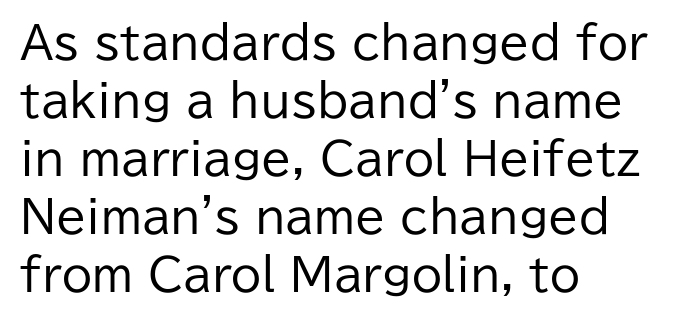
Italic: no, the glyphs are upright roman. Vertical stems look standard width or narrower in stroke. Regular leading. This rendering uses left alignment, leaving the right contour irregular. In terms of letterform style, serifs are entirely absent. Plain, unruled lines of type.
